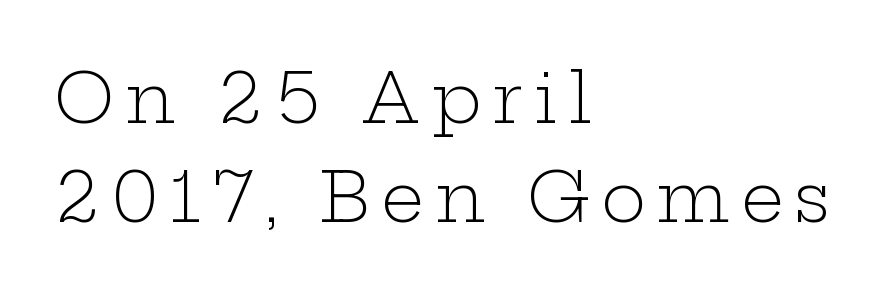
The image shows 68 px light, wide serif type, upright; set left-aligned, normal line spacing (1.46x), not underlined; low stroke contrast and a medium x-height.
